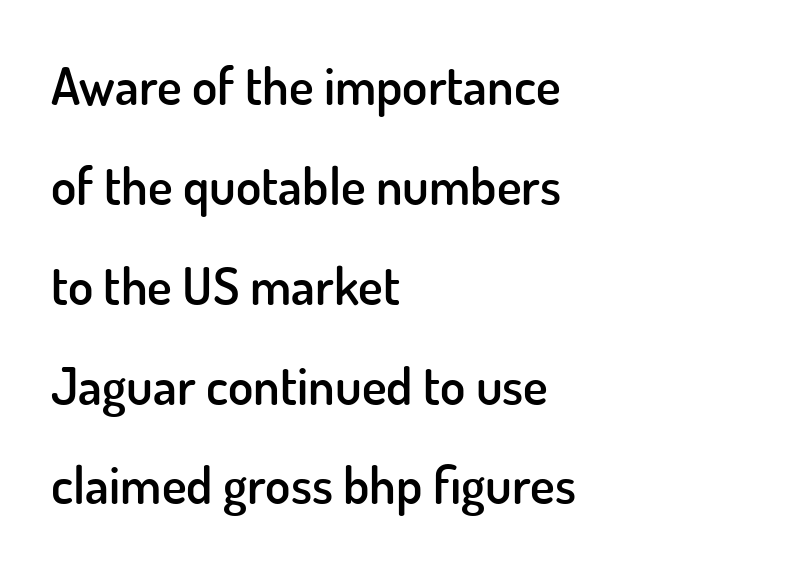
The face used here is proportionally spaced, like ordinary book or web type. Does the copy run flush right? No — it runs flush left. This sample uses a sans-serif face. Posture: straight, roman, zero tilt.
